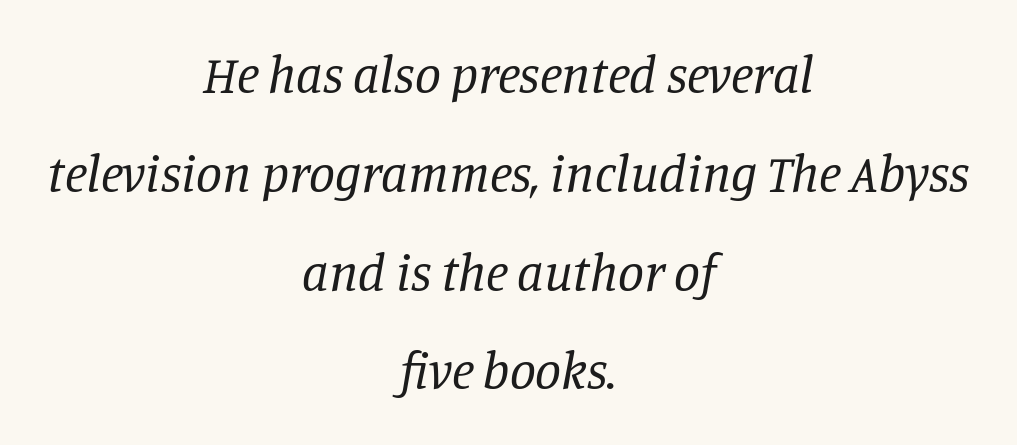
The gaps between neighbouring characters are ordinary and unremarkable. Think of a printed novel: that variable character pitch is what you see here. Honestly, the rows look like they've been pulled way apart. The passage shown is typeset with a serif family. Leftover space on each line is divided equally before and after the words.
